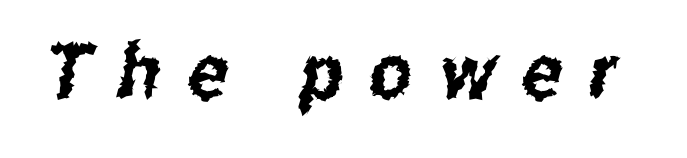
Q: Is the typeface a serif or a sans-serif typeface? A: Sans-serif.
Q: Is the text underlined? A: No.
Q: Is the spacing between letters normal or unusually wide? A: Unusually wide.
Q: Width (condensed, normal, or wide)? A: Condensed.
Q: Stroke contrast? A: Low.
Q: x-height? A: Medium.
Q: Monospaced? A: No.
